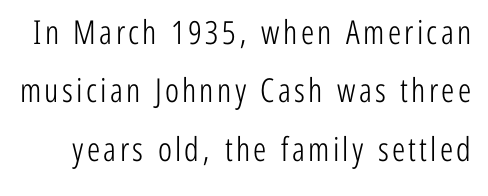
The face used here is a sans, in the tradition of grotesques and geometrics. Is this a fixed-width face? No — the glyphs have proportional, varying widths. Italic? Not at all — the glyphs are vertical. The characters are drawn with everyday or finer stroke widths. Rule under the text: the space is simply empty.
